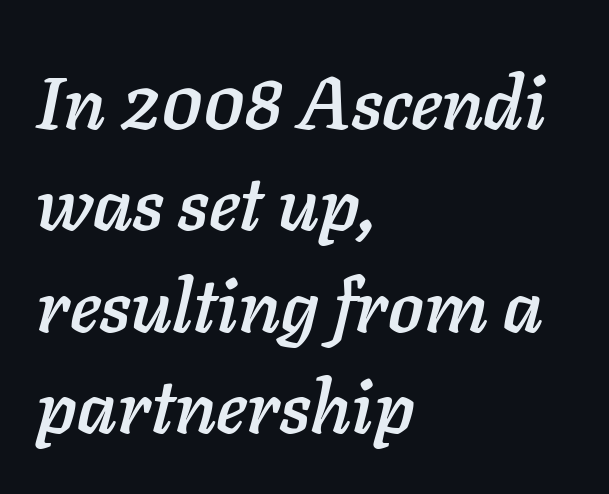
The image shows 74 px text type, italic (leaning right); set left-aligned, normal line spacing (1.37x), normal letter spacing, not underlined; low stroke contrast and a medium x-height.
